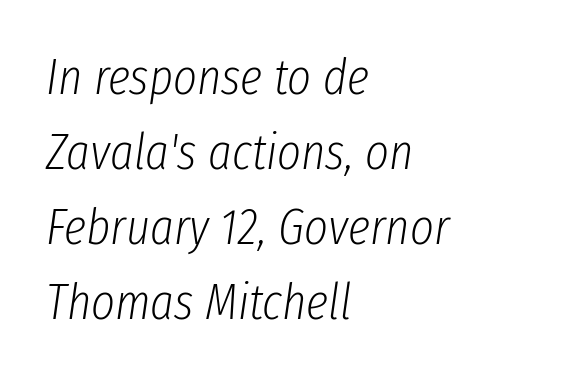
Q: Is the text bold? A: No.
Q: Is the text italic (slanted)? A: Yes, it leans right by about 8 degrees.
Q: Is the text underlined? A: No.
Q: How is the paragraph aligned? A: Left-aligned.
Q: Is the spacing between letters normal or unusually wide? A: Normal.
Q: Is the spacing between lines tight, normal or loose? A: Normal.
Q: Width (condensed, normal, or wide)? A: Condensed.
Q: Stroke contrast? A: Low.
Q: x-height? A: Medium.
Q: Monospaced? A: No.
